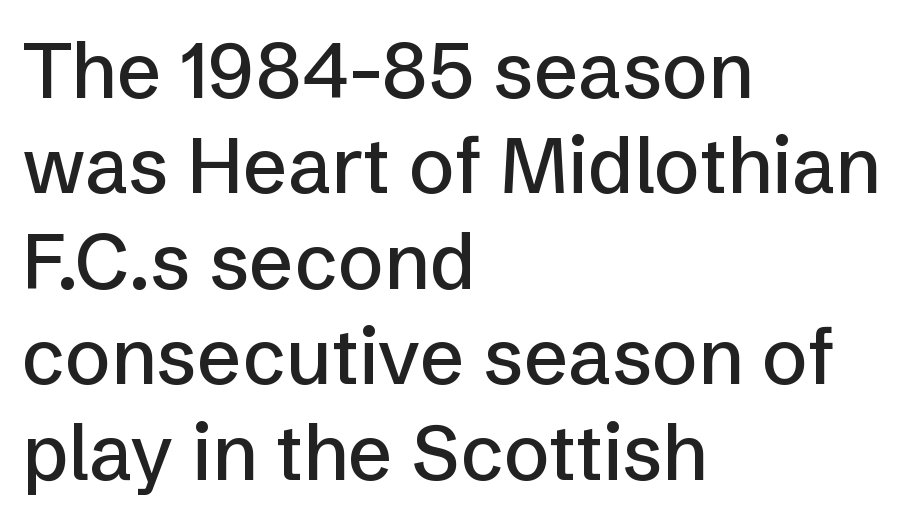
These lines stack with their left ends in a neat column. This is roman type, the default non-slanted kind. Nothing unusual about the tracking: characters are spaced as the font intends. This sample has the flowing, uneven cadence of proportional lettering. The baseline area is clear. Is this a sans? Yes — the strokes have no serifs.
